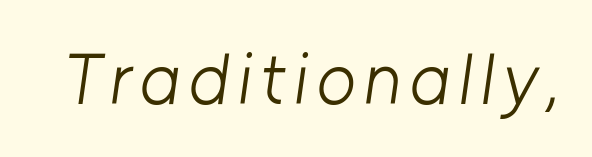
Compared with a typical body face, this is equally light or lighter still. Each row of text sits above clean, open space. This rendering employs a face without finishing strokes, i.e., a sans-serif. The face used here is proportionally spaced, like ordinary book or web type.
